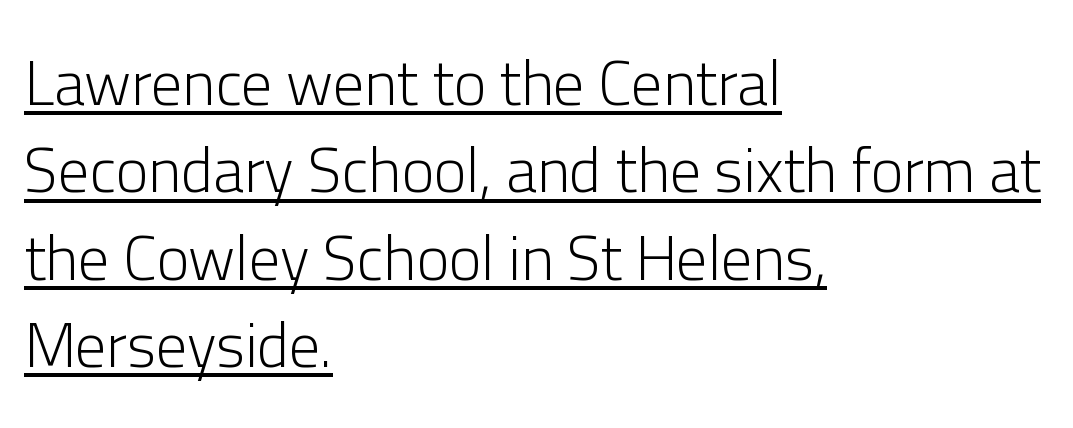
Q: Is the text bold? A: No.
Q: Is the text italic (slanted)? A: No, it is upright.
Q: Is the typeface a serif or a sans-serif typeface? A: Sans-serif.
Q: Is the text underlined? A: Yes.
Q: How is the paragraph aligned? A: Left-aligned.
Q: Is the spacing between letters normal or unusually wide? A: Normal.
Q: Is the spacing between lines tight, normal or loose? A: Normal.
Q: Width (condensed, normal, or wide)? A: Normal.
Q: Stroke contrast? A: Low.
Q: x-height? A: Medium.
Q: Monospaced? A: No.
